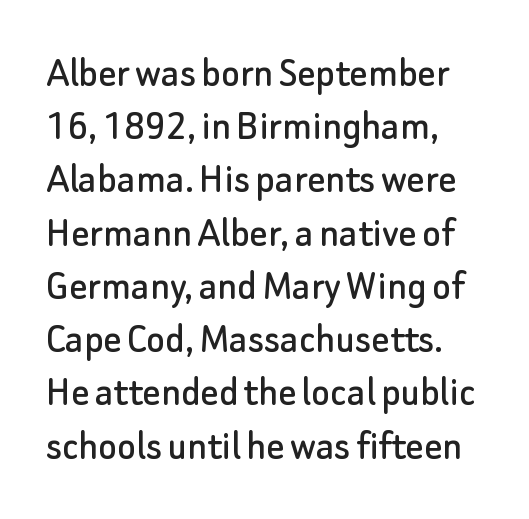
{"serif": "no", "italic": "no", "width": "normal", "stroke_contrast": "low", "x_height": "small", "monospaced": "no", "underline": "no", "align": "left", "line_spacing_ratio": 1.21, "letter_spacing": "normal", "letter_spacing_em": 0.0, "glyph_px": 44}
